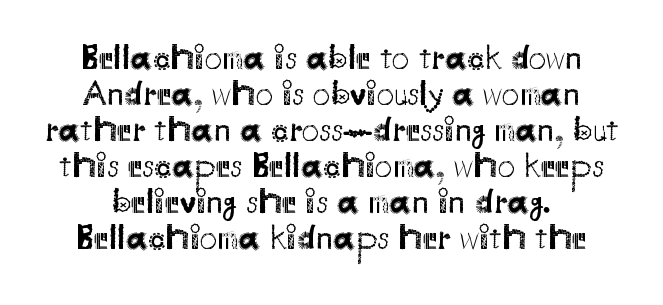
{"serif": "no", "italic": "no", "bold": "no", "weight": "regular", "width": "normal", "stroke_contrast": "medium", "x_height": "small", "monospaced": "no", "underline": "no", "align": "center", "line_spacing": "tight", "line_spacing_ratio": 1.03, "letter_spacing": "normal", "letter_spacing_em": 0.0, "glyph_px": 35}
